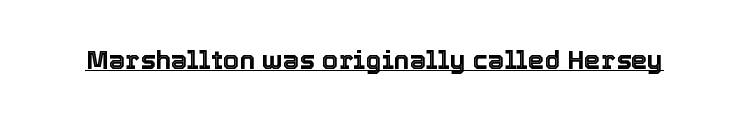
Q: Is the text italic (slanted)? A: No, it is upright.
Q: Is the text underlined? A: Yes.
Q: Is the spacing between letters normal or unusually wide? A: Normal.
